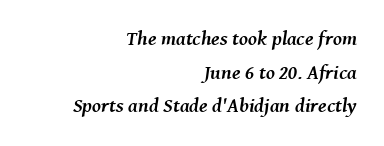
The image shows 20 px bold type, italic (leaning right); set right-aligned, normal line spacing (1.68x), normal letter spacing, not underlined.
